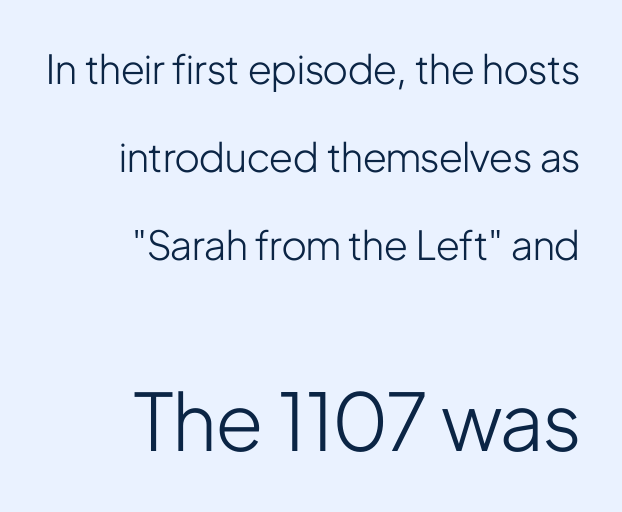
Glance below the letters and you will spot only blank space. This layout puts the modest block above and the oversized block below. Note: no serifs on the glyphs. Teacher's note: observe the even right margin — that is flush-right alignment. The passage shown has conventional tracking throughout. You can tell it's not italic because the verticals are truly vertical.
